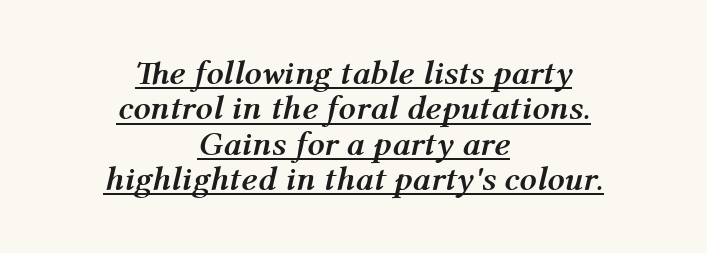
Q: Is the text bold? A: Yes.
Q: Is the text italic (slanted)? A: Yes, it leans right by about 12 degrees.
Q: Is the text underlined? A: Yes.
Q: How is the paragraph aligned? A: Centered.
Q: Is the spacing between letters normal or unusually wide? A: Normal.
Q: Is the spacing between lines tight, normal or loose? A: Tight.
Q: Width (condensed, normal, or wide)? A: Normal.
Q: Stroke contrast? A: Medium.
Q: x-height? A: Medium.
Q: Monospaced? A: No.
